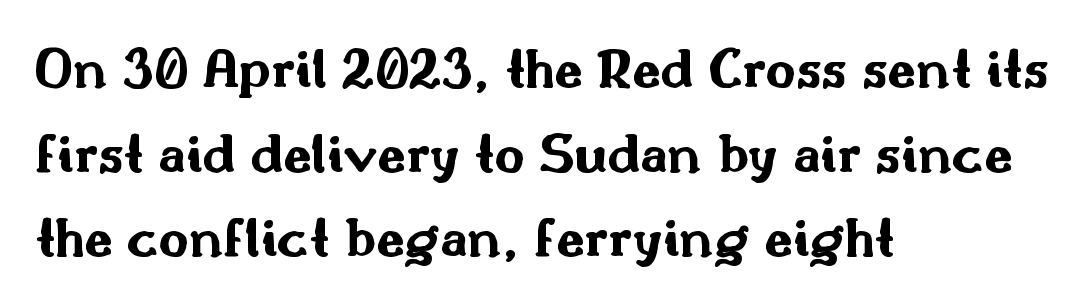
Q: Is the text bold? A: Yes.
Q: Is the text italic (slanted)? A: No, it is upright.
Q: Is the typeface a serif or a sans-serif typeface? A: Sans-serif.
Q: Is the text underlined? A: No.
Q: How is the paragraph aligned? A: Left-aligned.
Q: Is the spacing between letters normal or unusually wide? A: Normal.
Q: Is the spacing between lines tight, normal or loose? A: Normal.
Q: Width (condensed, normal, or wide)? A: Wide.
Q: Stroke contrast? A: Medium.
Q: x-height? A: Small.
Q: Monospaced? A: No.
